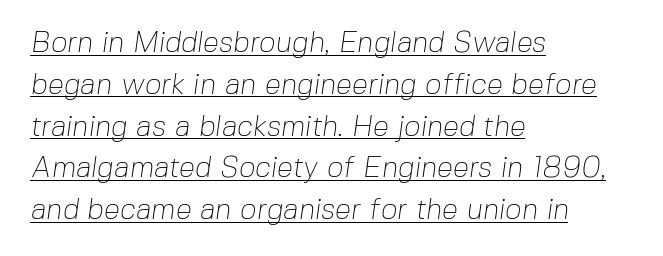
The image shows 29 px thin sans-serif type; set left-aligned, normal line spacing (1.44x), normal letter spacing, underlined; low stroke contrast and a medium x-height.
